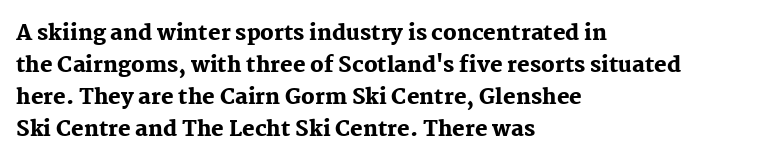
Q: Is the text bold? A: Yes.
Q: Is the text italic (slanted)? A: No, it is upright.
Q: Is the text underlined? A: No.
Q: How is the paragraph aligned? A: Left-aligned.
Q: Is the spacing between letters normal or unusually wide? A: Normal.
Q: Is the spacing between lines tight, normal or loose? A: Normal.
